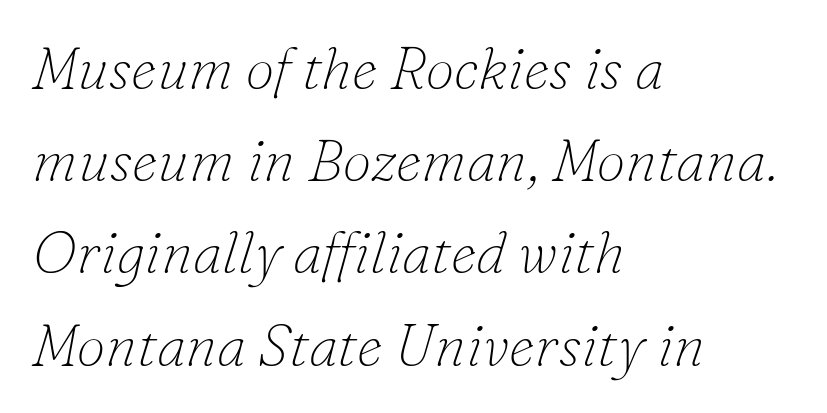
Q: Is the text bold? A: No.
Q: Is the text italic (slanted)? A: Yes, it leans right by about 16 degrees.
Q: Is the typeface a serif or a sans-serif typeface? A: Serif.
Q: Is the text underlined? A: No.
Q: How is the paragraph aligned? A: Left-aligned.
Q: Is the spacing between letters normal or unusually wide? A: Normal.
Q: Is the spacing between lines tight, normal or loose? A: Normal.
Q: Width (condensed, normal, or wide)? A: Normal.
Q: Stroke contrast? A: Low.
Q: x-height? A: Small.
Q: Monospaced? A: No.
